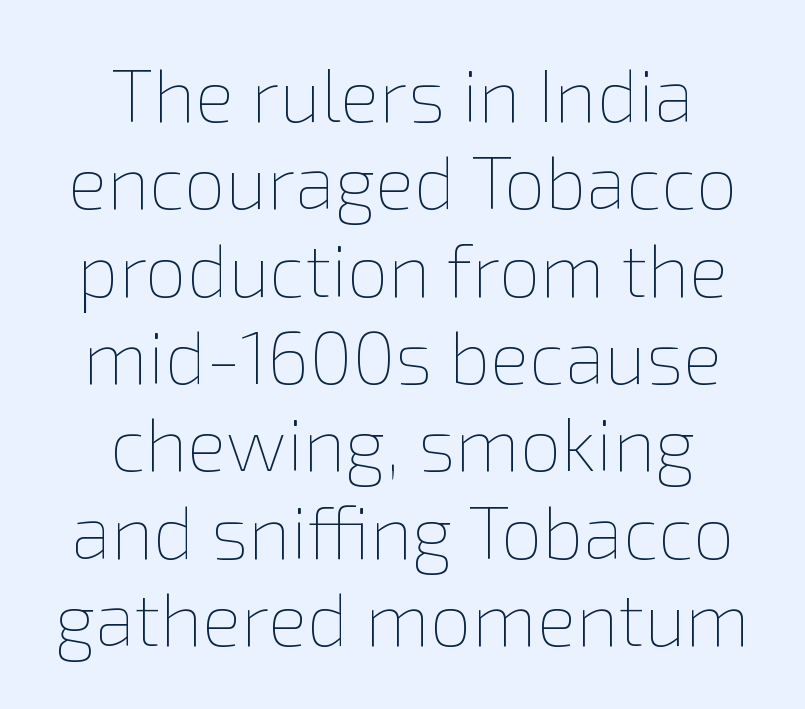
Weight class: somewhere from thin through regular. Typeset on center — no edge is straight. Honestly, the letter spacing is just normal — you wouldn't notice it. Beneath every word, the page is bare.
